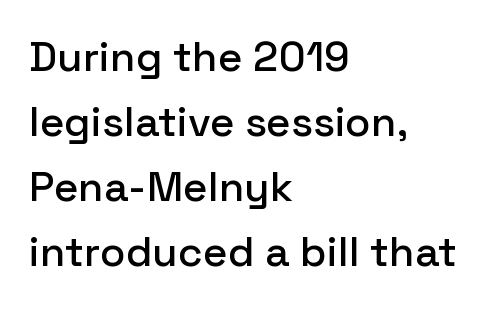
What stands out about the letter spacing? Nothing — it is the standard amount. Compared with typical paragraphs, the rows here are spaced about the same. A roman cut, with each character standing at attention. Look at the bottom of the vertical strokes: they stop flat, with no serifs.
